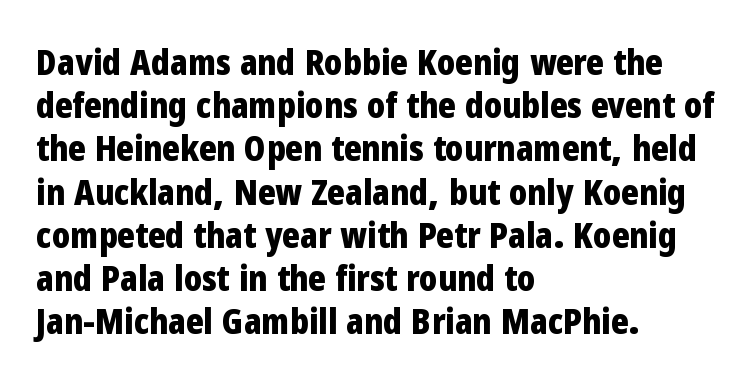
{"serif": "no", "italic": "no", "bold": "yes", "weight": "bold", "width": "condensed", "stroke_contrast": "low", "x_height": "medium", "monospaced": "no", "underline": "no", "align": "left", "line_spacing_ratio": 1.2, "letter_spacing": "normal", "letter_spacing_em": 0.0, "glyph_px": 36}
